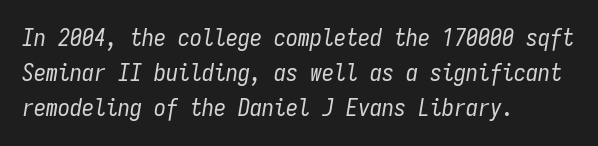
The image shows 24 px text type, italic (leaning right); set left-aligned, normal line spacing (1.46x), normal letter spacing, not underlined.
